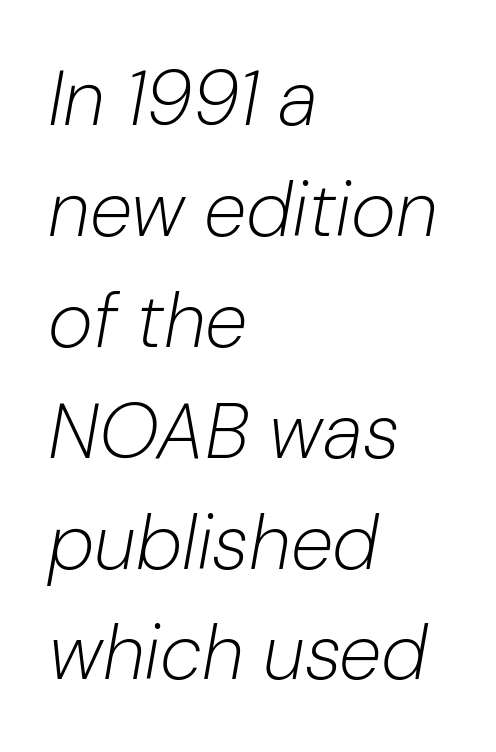
Heft: none added — not bold. Quick note: underline off. Vertical spacing — default. Do the characters align in a grid? No, the font is proportional. Is the block centered? No — it sits flush against the left margin.
